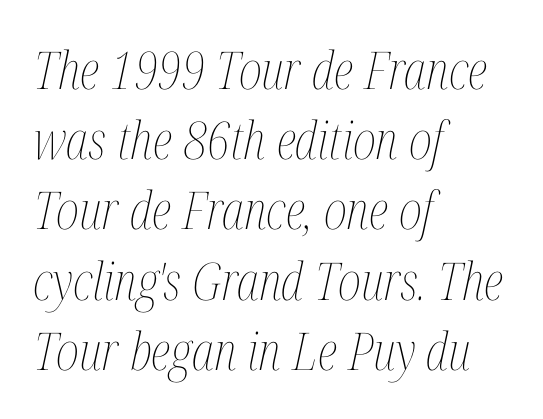
The image shows 52 px thin, condensed type, italic (leaning right); set left-aligned, normal line spacing (1.35x), normal letter spacing, not underlined; medium stroke contrast and a medium x-height.
